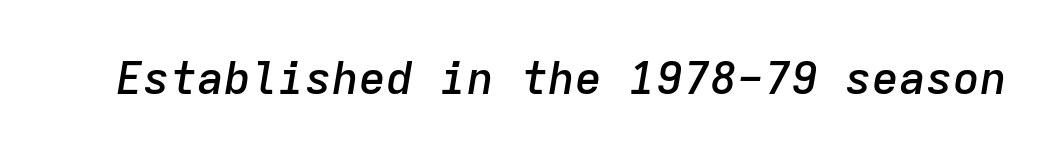
The image shows 45 px semibold type, italic (leaning right), monospaced; set normal letter spacing, not underlined; low stroke contrast and a medium x-height.
